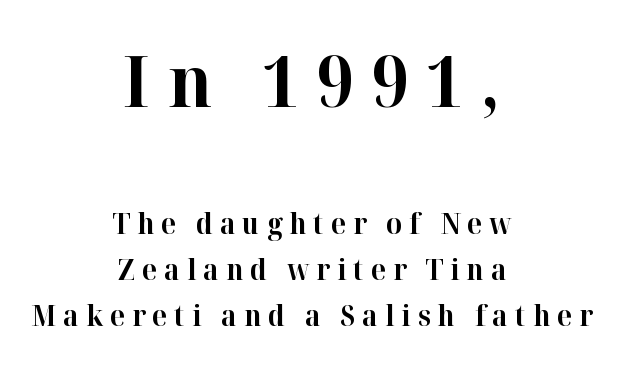
Q: Is the text bold? A: Yes.
Q: Is the text italic (slanted)? A: No, it is upright.
Q: Is the typeface a serif or a sans-serif typeface? A: Serif.
Q: Is the text underlined? A: No.
Q: How is the paragraph aligned? A: Centered.
Q: Is the spacing between letters normal or unusually wide? A: Unusually wide.
Q: Is the spacing between lines tight, normal or loose? A: Normal.
Q: Which block of text is set in a larger size, the first (top) or the second (bottom)? A: The first (top) one.
Q: Width (condensed, normal, or wide)? A: Normal.
Q: Stroke contrast? A: High.
Q: x-height? A: Medium.
Q: Monospaced? A: No.
